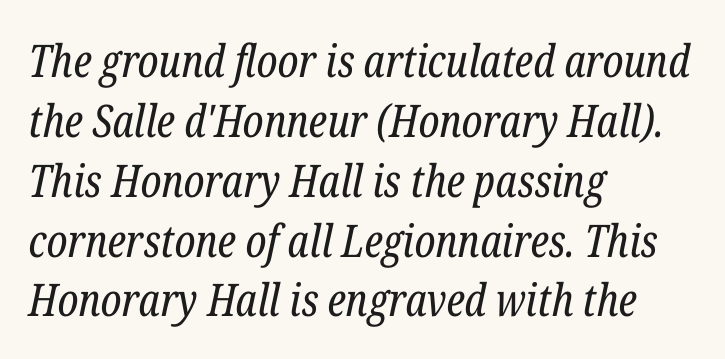
Posture: slanted. There is no visible air inserted between adjacent glyphs. The setting favours the left margin, as ordinary paragraphs usually do. Line spacing here is normal.
